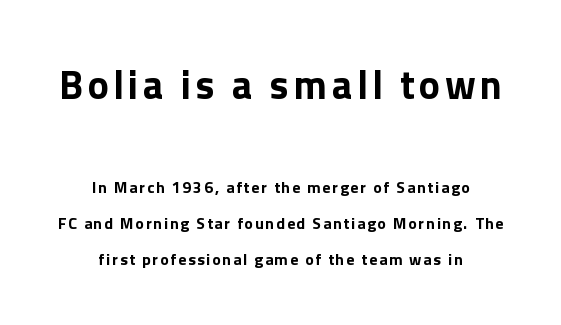
Q: Is the text bold? A: Yes.
Q: Is the text italic (slanted)? A: No, it is upright.
Q: Is the typeface a serif or a sans-serif typeface? A: Sans-serif.
Q: Is the text underlined? A: No.
Q: How is the paragraph aligned? A: Centered.
Q: Is the spacing between lines tight, normal or loose? A: Loose.
Q: Which block of text is set in a larger size, the first (top) or the second (bottom)? A: The first (top) one.
Q: Width (condensed, normal, or wide)? A: Normal.
Q: x-height? A: Medium.
Q: Monospaced? A: No.
